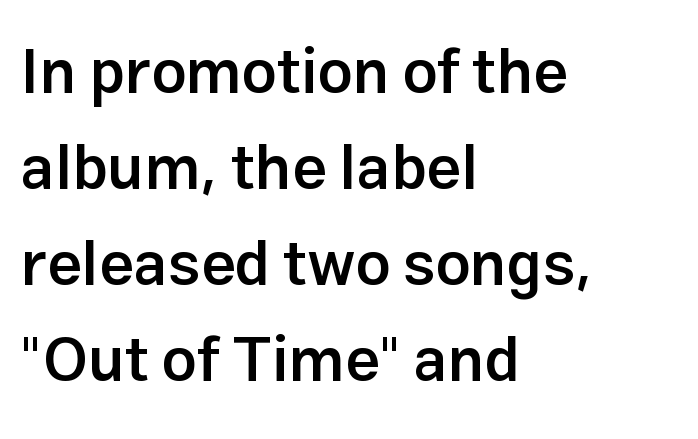
Q: Is the text bold? A: Semi-bold.
Q: Is the text italic (slanted)? A: No, it is upright.
Q: Is the typeface a serif or a sans-serif typeface? A: Sans-serif.
Q: Is the text underlined? A: No.
Q: How is the paragraph aligned? A: Left-aligned.
Q: Is the spacing between letters normal or unusually wide? A: Normal.
Q: Is the spacing between lines tight, normal or loose? A: Normal.
Q: Width (condensed, normal, or wide)? A: Normal.
Q: Stroke contrast? A: Low.
Q: x-height? A: Medium.
Q: Monospaced? A: No.
